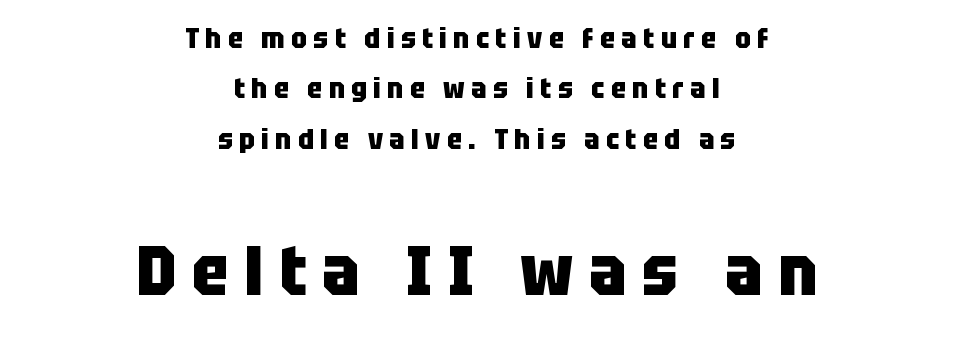
The strip under each line holds only bare page. Unlike a traditional serif, this face leaves its strokes unadorned. Typesetter's note — lower block bumped up in size, upper block left smaller. Tall strokes in this sample are plumb rather than angled. The face used here is proportionally spaced, like ordinary book or web type. The passage is arranged like a title page — every line centered.
